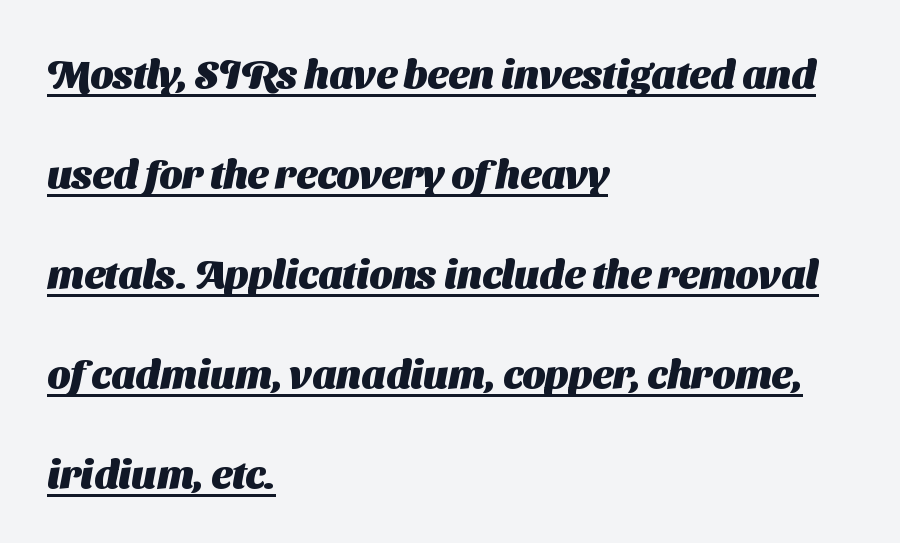
Q: Is the text bold? A: Yes.
Q: Is the typeface a serif or a sans-serif typeface? A: Sans-serif.
Q: Is the text underlined? A: Yes.
Q: How is the paragraph aligned? A: Left-aligned.
Q: Is the spacing between letters normal or unusually wide? A: Normal.
Q: Is the spacing between lines tight, normal or loose? A: Loose.
Q: Width (condensed, normal, or wide)? A: Normal.
Q: Stroke contrast? A: Medium.
Q: x-height? A: Medium.
Q: Monospaced? A: No.
